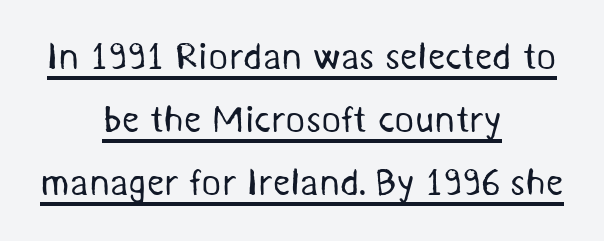
{"serif": "no", "bold": "no", "weight": "regular", "width": "normal", "stroke_contrast": "medium", "x_height": "medium", "monospaced": "no", "underline": "yes", "align": "center", "line_spacing": "normal", "line_spacing_ratio": 1.66, "letter_spacing": "normal", "letter_spacing_em": 0.0, "glyph_px": 38}
